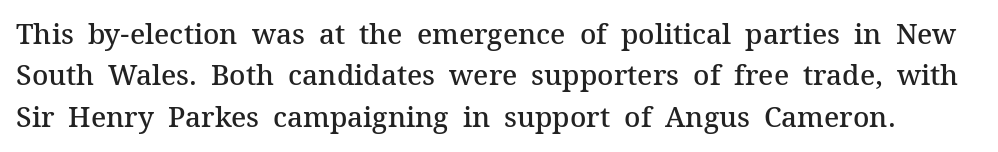
Q: Is the text bold? A: Semi-bold.
Q: Is the text italic (slanted)? A: No, it is upright.
Q: Is the typeface a serif or a sans-serif typeface? A: Serif.
Q: Is the text underlined? A: No.
Q: Is the spacing between letters normal or unusually wide? A: Normal.
Q: Is the spacing between lines tight, normal or loose? A: Normal.
Q: Width (condensed, normal, or wide)? A: Normal.
Q: Stroke contrast? A: Medium.
Q: x-height? A: Medium.
Q: Monospaced? A: No.
